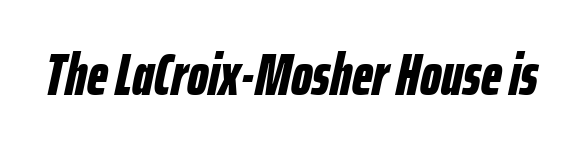
Q: Is the text bold? A: Yes.
Q: Is the text italic (slanted)? A: Yes, it leans right by about 12 degrees.
Q: Is the text underlined? A: No.
Q: Is the spacing between letters normal or unusually wide? A: Normal.
Q: Width (condensed, normal, or wide)? A: Condensed.
Q: Stroke contrast? A: Low.
Q: x-height? A: Medium.
Q: Monospaced? A: No.
